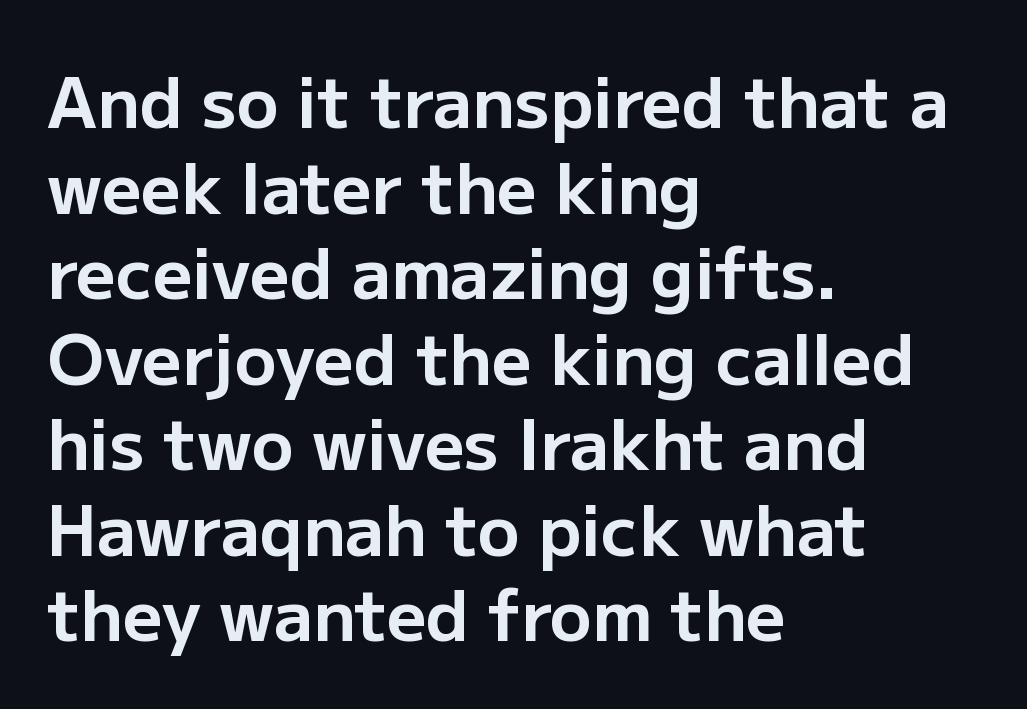
{"serif": "no", "italic": "no", "bold": "yes", "weight": "bold", "width": "normal", "stroke_contrast": "low", "x_height": "medium", "monospaced": "no", "underline": "no", "align": "left", "line_spacing_ratio": 1.24, "letter_spacing": "normal", "letter_spacing_em": 0.0, "glyph_px": 69}
